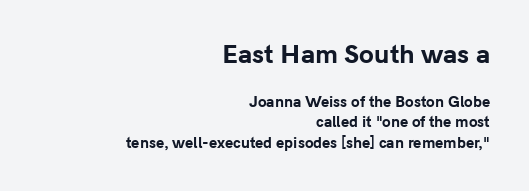
Rendered with straight, roman letterforms. Is the lower block the larger one? No — the upper block carries the bigger type. This sample is right-justified, so line beginnings fall wherever the words allow. Its strokes are broad and dark, the hallmark of bold type.
